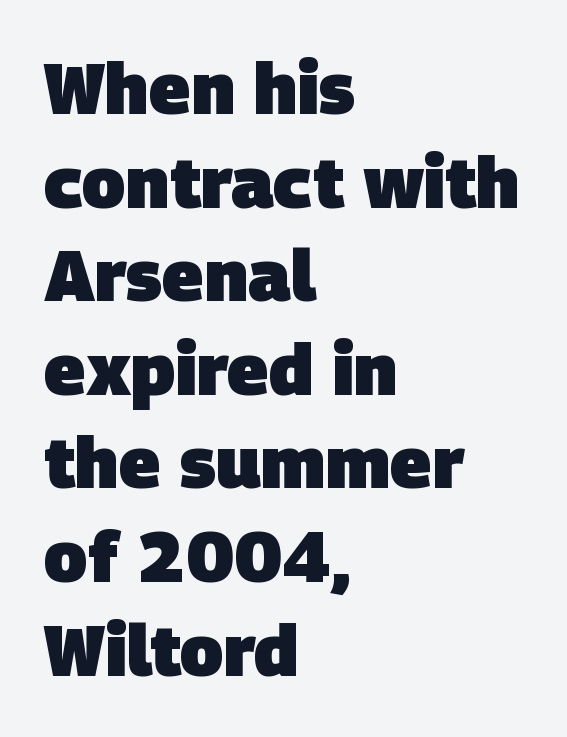
{"serif": "no", "bold": "yes", "weight": "heavy", "width": "normal", "stroke_contrast": "low", "x_height": "large", "monospaced": "no", "underline": "no", "align": "left", "line_spacing": "normal", "line_spacing_ratio": 1.3, "letter_spacing": "normal", "letter_spacing_em": 0.0, "glyph_px": 72}
